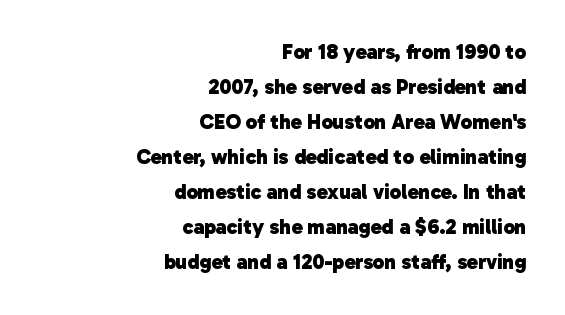
{"bold": "yes", "underline": "no", "align": "right", "line_spacing": "normal", "line_spacing_ratio": 1.67, "letter_spacing": "normal", "letter_spacing_em": 0.0, "glyph_px": 21}
